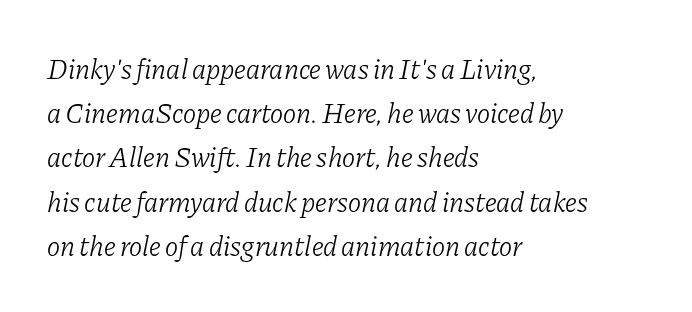
{"serif": "yes", "italic": "yes", "lean": "right", "slant_degrees": 11, "bold": "no", "weight": "light", "width": "normal", "stroke_contrast": "low", "x_height": "medium", "monospaced": "no", "underline": "no", "align": "left", "line_spacing": "normal", "line_spacing_ratio": 1.58, "letter_spacing": "normal", "letter_spacing_em": 0.0, "glyph_px": 28}
